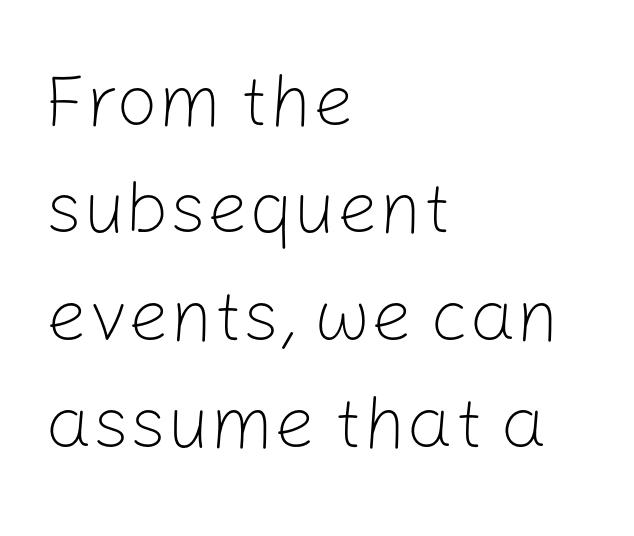
This sample has the flowing, uneven cadence of proportional lettering. Leftover space on each line is placed entirely after the last word. Regarding leading, the lines here are spaced in the standard way. Summary of weight: not heavy and not bold.
